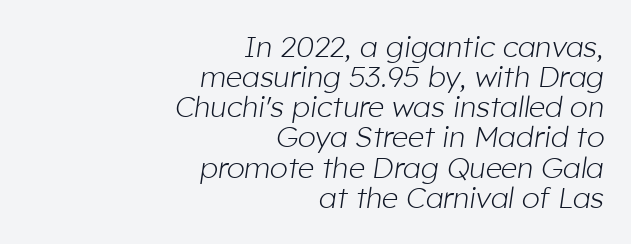
Q: Is the text bold? A: No.
Q: Is the text italic (slanted)? A: Yes, it leans right by about 8 degrees.
Q: Is the text underlined? A: No.
Q: How is the paragraph aligned? A: Right-aligned.
Q: Is the spacing between letters normal or unusually wide? A: Normal.
Q: Is the spacing between lines tight, normal or loose? A: Tight.
Q: Width (condensed, normal, or wide)? A: Normal.
Q: Stroke contrast? A: Low.
Q: x-height? A: Medium.
Q: Monospaced? A: No.
